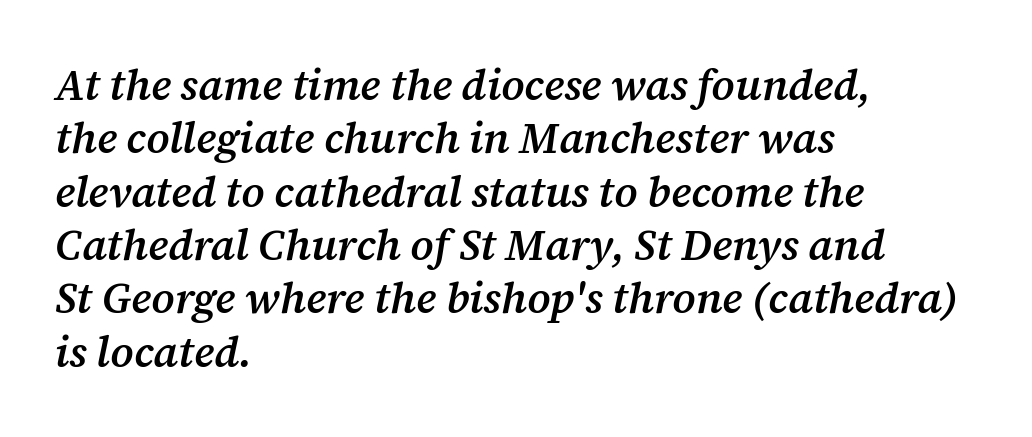
Q: Is the text bold? A: Semi-bold.
Q: Is the text italic (slanted)? A: Yes, it leans right by about 12 degrees.
Q: Is the typeface a serif or a sans-serif typeface? A: Serif.
Q: Is the text underlined? A: No.
Q: How is the paragraph aligned? A: Left-aligned.
Q: Is the spacing between letters normal or unusually wide? A: Normal.
Q: Width (condensed, normal, or wide)? A: Normal.
Q: Stroke contrast? A: Medium.
Q: x-height? A: Medium.
Q: Monospaced? A: No.
